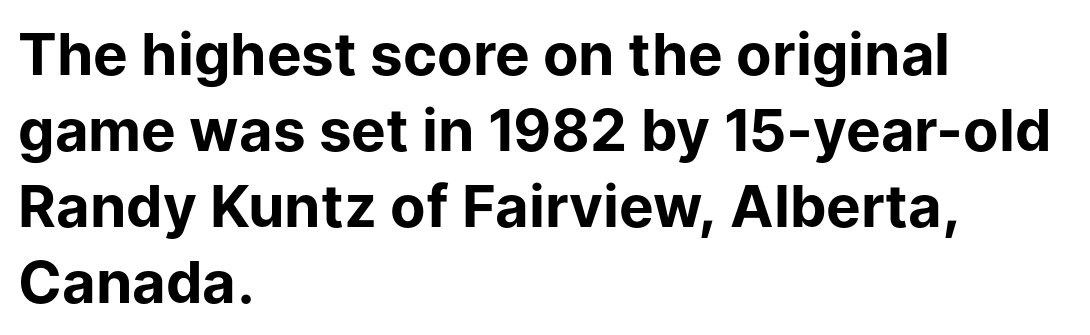
Q: Is the text bold? A: Yes.
Q: Is the text italic (slanted)? A: No, it is upright.
Q: Is the typeface a serif or a sans-serif typeface? A: Sans-serif.
Q: Is the text underlined? A: No.
Q: How is the paragraph aligned? A: Left-aligned.
Q: Is the spacing between letters normal or unusually wide? A: Normal.
Q: Is the spacing between lines tight, normal or loose? A: Normal.
Q: Width (condensed, normal, or wide)? A: Normal.
Q: Stroke contrast? A: Low.
Q: x-height? A: Medium.
Q: Monospaced? A: No.
